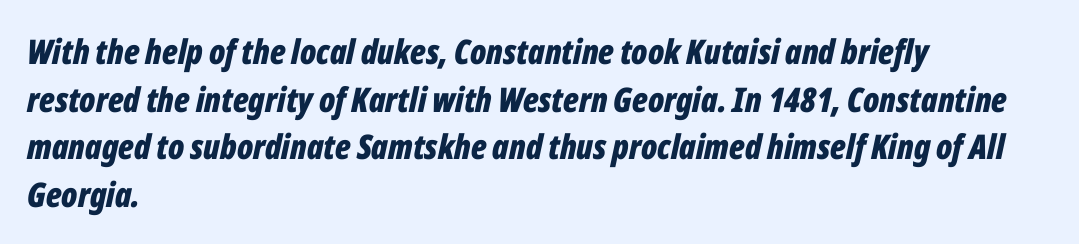
Q: Is the text bold? A: Yes.
Q: Is the text italic (slanted)? A: Yes, it leans right by about 12 degrees.
Q: Is the text underlined? A: No.
Q: How is the paragraph aligned? A: Left-aligned.
Q: Is the spacing between letters normal or unusually wide? A: Normal.
Q: Is the spacing between lines tight, normal or loose? A: Normal.
Q: Width (condensed, normal, or wide)? A: Condensed.
Q: Stroke contrast? A: Low.
Q: x-height? A: Medium.
Q: Monospaced? A: No.
